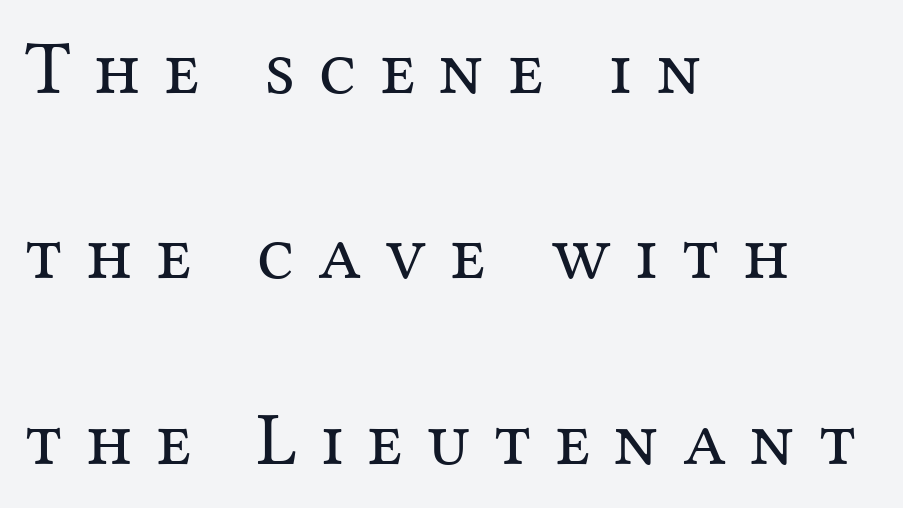
Vertical strokes here are truly vertical. The string is rendered with underlining switched off. The line-height multiplier appears high, well above default. Tracking here is generous; glyphs stand well apart from one another. The rendering uses natural spacing where letterforms have individual widths. Heft: none added — not bold.
